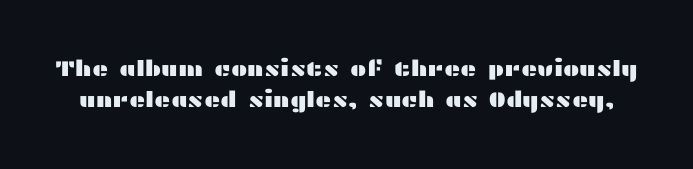
{"italic": "no", "underline": "no", "line_spacing": "normal", "line_spacing_ratio": 1.43, "letter_spacing": "normal", "letter_spacing_em": 0.0, "glyph_px": 22}
